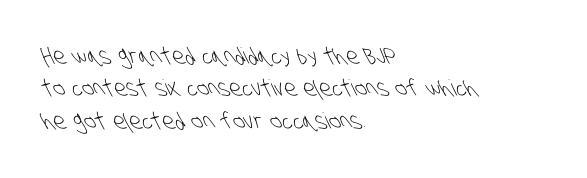
{"bold": "no", "underline": "no", "align": "left", "line_spacing": "normal", "line_spacing_ratio": 1.47, "letter_spacing": "normal", "letter_spacing_em": 0.0, "glyph_px": 22}
